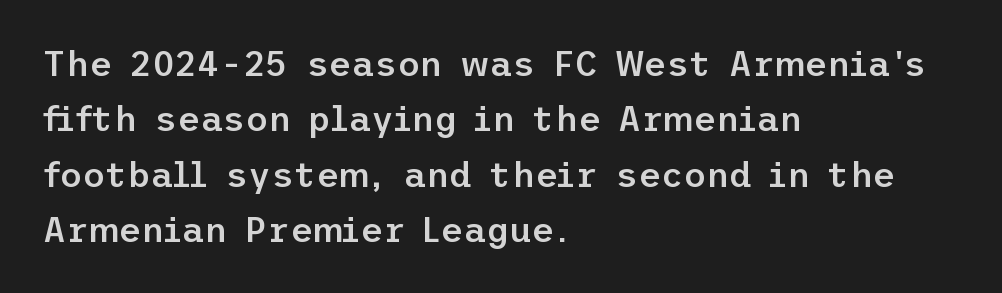
The space directly below the letters is spotless. Glyph-to-glyph distance matches everyday printed text. What's the leading like? Ordinary, nothing unusual. Students, this is semibold: more ink than regular, less than bold. The compositor pushed each line to the left boundary.
